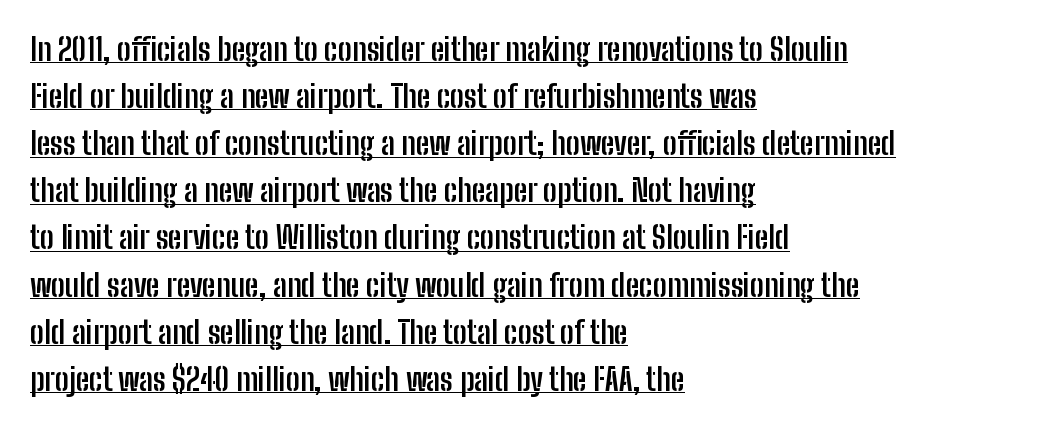
The image shows 31 px semibold, condensed sans-serif type, upright; set left-aligned, normal line spacing (1.52x), normal letter spacing, underlined; low stroke contrast and a medium x-height.
